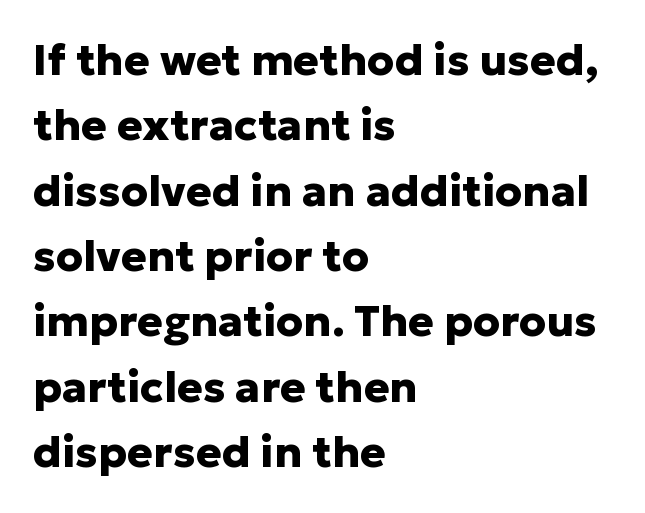
Q: Is the text bold? A: Yes.
Q: Is the text italic (slanted)? A: No, it is upright.
Q: Is the typeface a serif or a sans-serif typeface? A: Sans-serif.
Q: Is the text underlined? A: No.
Q: How is the paragraph aligned? A: Left-aligned.
Q: Is the spacing between letters normal or unusually wide? A: Normal.
Q: Is the spacing between lines tight, normal or loose? A: Normal.
Q: Width (condensed, normal, or wide)? A: Normal.
Q: Stroke contrast? A: Low.
Q: x-height? A: Medium.
Q: Monospaced? A: No.
